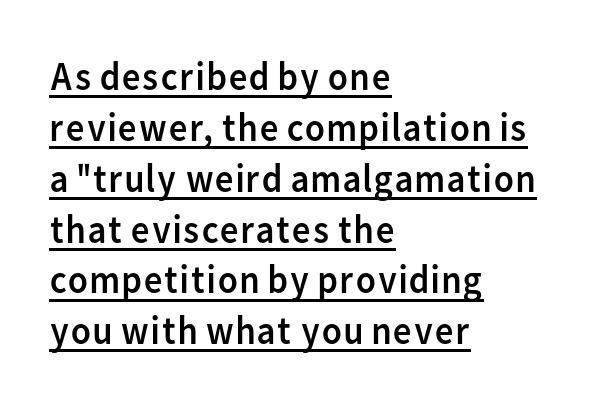
No feet cap the strokes, marking this as sans-serif type. In terms of letterspacing, this is plain default setting. Does the lettering tilt? It doesn't — this is upright. No chunkiness to these letters — they're not bold. Has an underline been added? It has.
